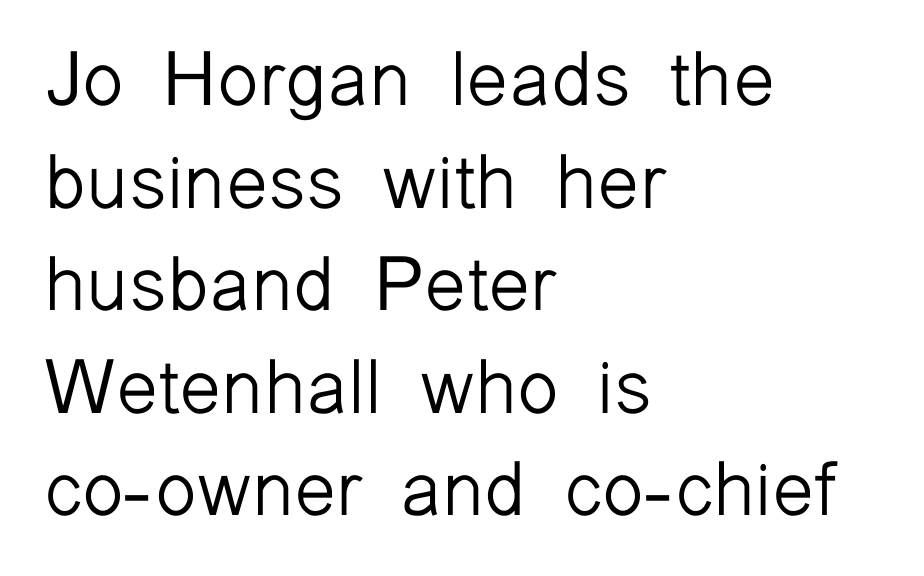
Q: Is the text bold? A: No.
Q: Is the text italic (slanted)? A: No, it is upright.
Q: Is the typeface a serif or a sans-serif typeface? A: Sans-serif.
Q: Is the text underlined? A: No.
Q: How is the paragraph aligned? A: Left-aligned.
Q: Is the spacing between letters normal or unusually wide? A: Normal.
Q: Is the spacing between lines tight, normal or loose? A: Normal.
Q: Width (condensed, normal, or wide)? A: Normal.
Q: Stroke contrast? A: Low.
Q: x-height? A: Medium.
Q: Monospaced? A: No.
